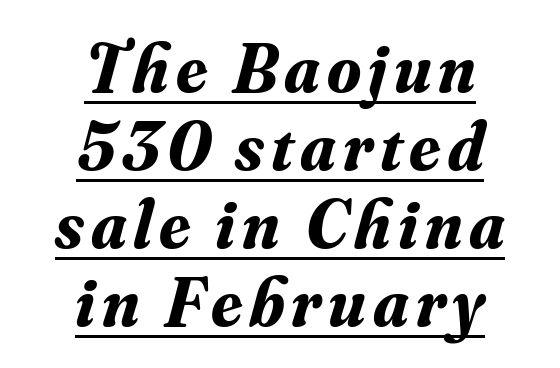
You can see a thin bar hugging the bottom of the glyphs. One-word summary of the alignment: center. Does the leading feel generous? Not at all — it's pinched. These lines are rendered in a variable-pitch font.
